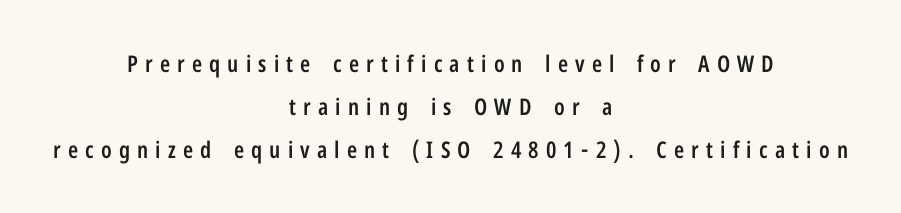
Check under the words: just untouched page. The strokes are fattened partway — semibold, not bold. Quick note: not italic, upright. Tracking value appears strongly positive — letters spread wide.
